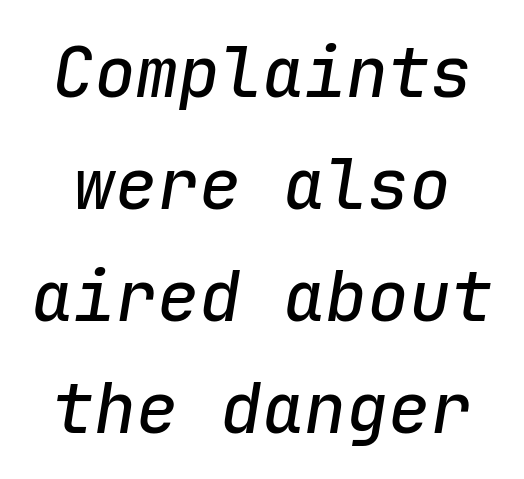
{"italic": "yes", "lean": "right", "slant_degrees": 9, "width": "normal", "stroke_contrast": "low", "x_height": "medium", "monospaced": "yes", "underline": "no", "line_spacing": "normal", "line_spacing_ratio": 1.6, "letter_spacing": "normal", "letter_spacing_em": 0.0, "glyph_px": 70}
